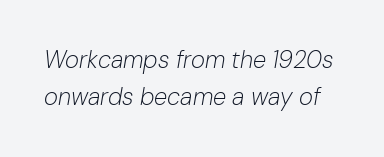
Weight: in the light-to-regular range. Nobody touched the tracking dial on this one. The letters are slanted; this is an italic face. The block of text has a typical density, with ordinary space between rows. The glyphs are unaccompanied by any horizontal stroke below them.
